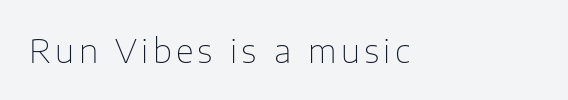
Q: Is the text bold? A: No.
Q: Is the text italic (slanted)? A: No, it is upright.
Q: Is the typeface a serif or a sans-serif typeface? A: Sans-serif.
Q: Is the text underlined? A: No.
Q: How is the paragraph aligned? A: Left-aligned.
Q: Width (condensed, normal, or wide)? A: Normal.
Q: Stroke contrast? A: Low.
Q: x-height? A: Medium.
Q: Monospaced? A: No.
